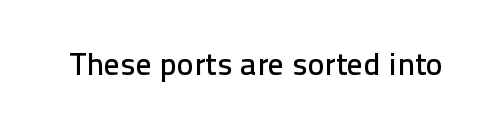
{"serif": "no", "italic": "no", "width": "normal", "stroke_contrast": "low", "x_height": "medium", "monospaced": "no", "underline": "no", "letter_spacing": "normal", "letter_spacing_em": 0.0, "glyph_px": 32}
